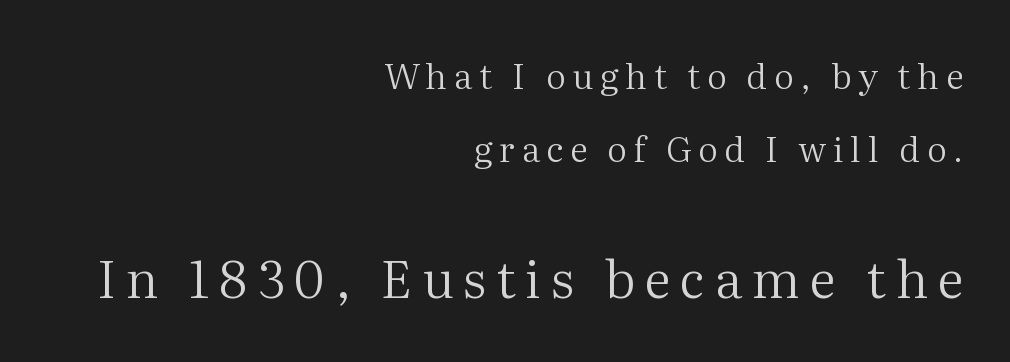
Are there feet on the stems? There are — it's a serif. This block would shrink considerably if given ordinary leading; it's expanded now. Is the type heavy? It reads as light-to-regular instead. Honestly, there is no underline to notice here at all.
